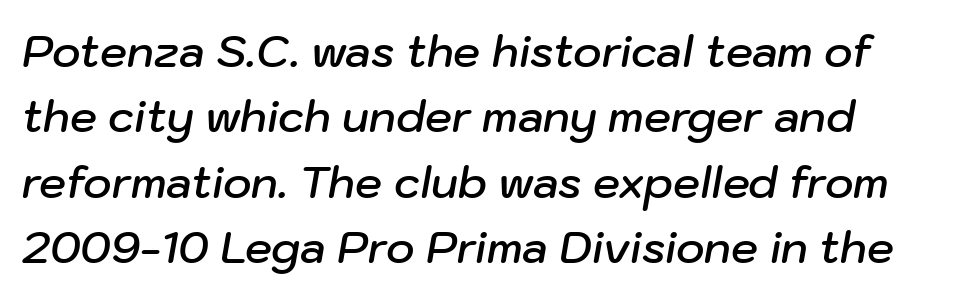
Q: Is the text bold? A: Semi-bold.
Q: Is the text italic (slanted)? A: Yes, it leans right by about 10 degrees.
Q: Is the text underlined? A: No.
Q: Is the spacing between letters normal or unusually wide? A: Normal.
Q: Is the spacing between lines tight, normal or loose? A: Normal.
Q: Width (condensed, normal, or wide)? A: Normal.
Q: Stroke contrast? A: Low.
Q: x-height? A: Medium.
Q: Monospaced? A: No.
